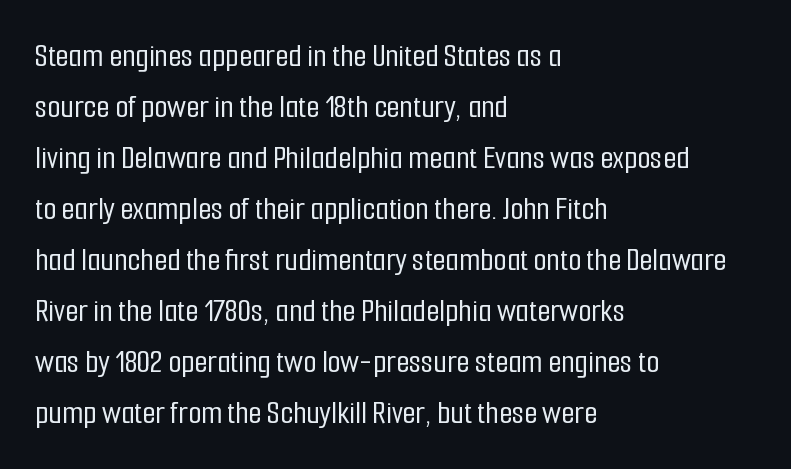
There is no visible air inserted between adjacent glyphs. Looks like regular typesetting: each glyph gets only the width it needs. Reading down the column, the eye jumps a familiar distance to each next line. The text block is weighted toward the left margin, trailing off unevenly rightward. The specimen omits any rule beneath the text block's lines. This is sans-serif lettering, the kind often seen on screens and signage.
